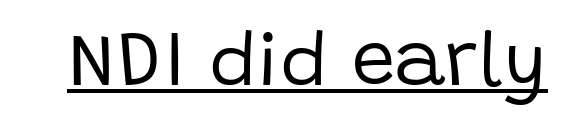
Q: Is the text bold? A: No.
Q: Is the text italic (slanted)? A: No, it is upright.
Q: Is the typeface a serif or a sans-serif typeface? A: Sans-serif.
Q: Is the text underlined? A: Yes.
Q: Is the spacing between letters normal or unusually wide? A: Normal.
Q: Width (condensed, normal, or wide)? A: Normal.
Q: Stroke contrast? A: Low.
Q: x-height? A: Large.
Q: Monospaced? A: No.
